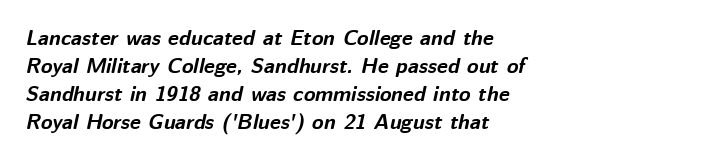
{"italic": "yes", "lean": "right", "slant_degrees": 12, "bold": "yes", "underline": "no", "align": "left", "line_spacing": "normal", "line_spacing_ratio": 1.33, "letter_spacing": "normal", "letter_spacing_em": 0.0, "glyph_px": 21}
